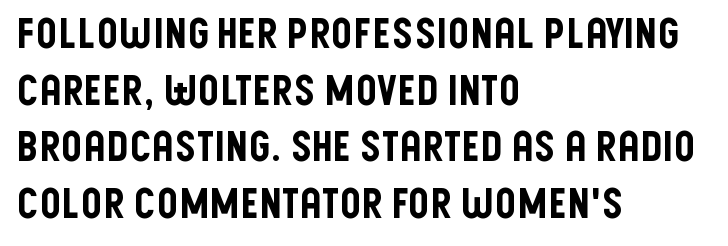
Q: Is the text italic (slanted)? A: No, it is upright.
Q: Is the typeface a serif or a sans-serif typeface? A: Sans-serif.
Q: Is the text underlined? A: No.
Q: How is the paragraph aligned? A: Left-aligned.
Q: Is the spacing between letters normal or unusually wide? A: Normal.
Q: Is the spacing between lines tight, normal or loose? A: Normal.
Q: Width (condensed, normal, or wide)? A: Condensed.
Q: Stroke contrast? A: Low.
Q: x-height? A: Large.
Q: Monospaced? A: No.
